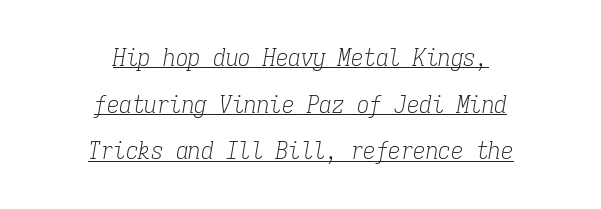
The image shows 25 px text type, italic (leaning right); set centered, line spacing 1.87x, normal letter spacing, underlined.
